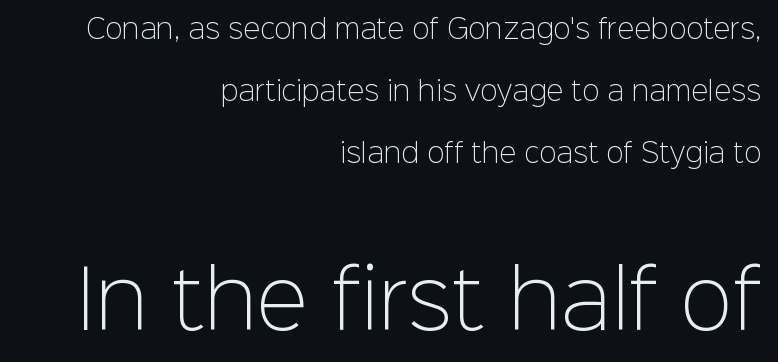
Q: Is the text bold? A: No.
Q: Is the text italic (slanted)? A: No, it is upright.
Q: Is the typeface a serif or a sans-serif typeface? A: Sans-serif.
Q: Is the text underlined? A: No.
Q: How is the paragraph aligned? A: Right-aligned.
Q: Is the spacing between letters normal or unusually wide? A: Normal.
Q: Is the spacing between lines tight, normal or loose? A: Loose.
Q: Which block of text is set in a larger size, the first (top) or the second (bottom)? A: The second (bottom) one.
Q: Width (condensed, normal, or wide)? A: Normal.
Q: Stroke contrast? A: Low.
Q: x-height? A: Medium.
Q: Monospaced? A: No.
